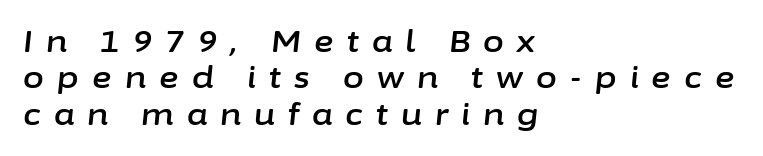
The typesetter chose a ragged-right arrangement here. Type without underlining. The face used here is rendered with a markedly widened letterfit. The glyphs look as if they've been sheared to an angle.
